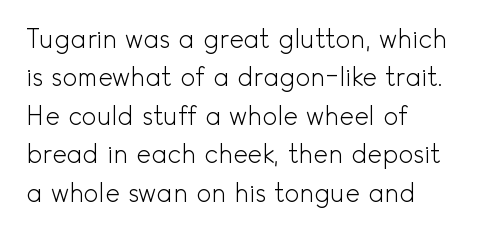
The image shows 25 px text type, upright; set left-aligned, normal line spacing (1.54x), normal letter spacing, not underlined.
